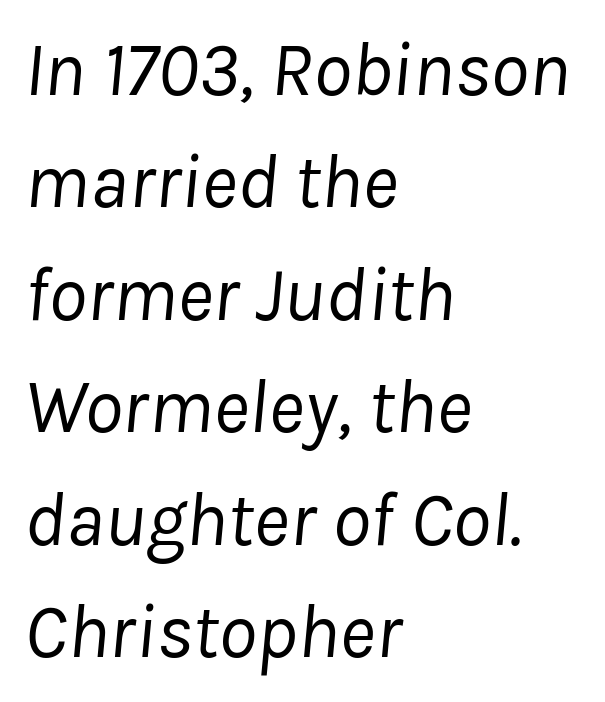
Q: Is the text bold? A: No.
Q: Is the text italic (slanted)? A: Yes, it leans right by about 8 degrees.
Q: Is the text underlined? A: No.
Q: How is the paragraph aligned? A: Left-aligned.
Q: Is the spacing between letters normal or unusually wide? A: Normal.
Q: Is the spacing between lines tight, normal or loose? A: Normal.
Q: Width (condensed, normal, or wide)? A: Normal.
Q: Stroke contrast? A: Low.
Q: x-height? A: Medium.
Q: Monospaced? A: No.
